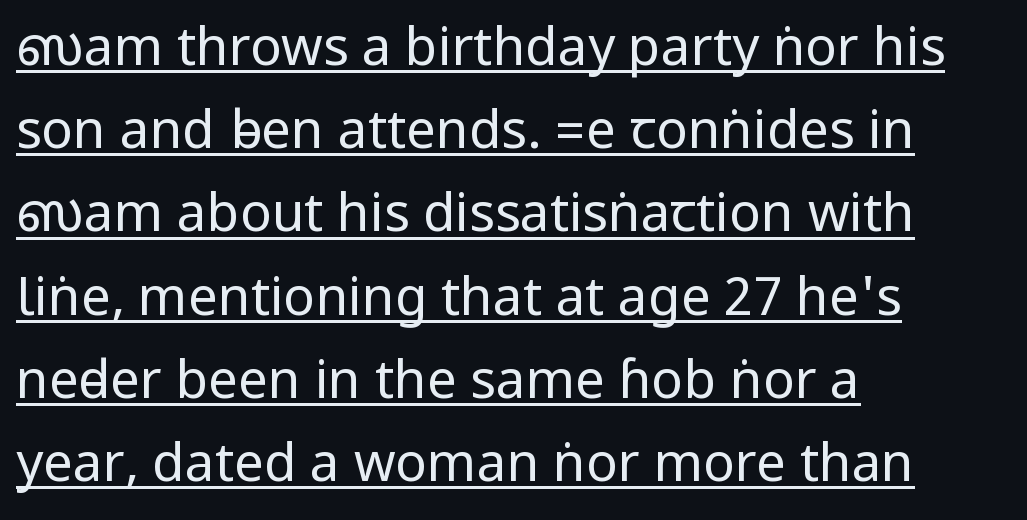
{"serif": "no", "italic": "no", "bold": "no", "weight": "regular", "width": "condensed", "stroke_contrast": "low", "underline": "yes", "align": "left", "line_spacing": "normal", "line_spacing_ratio": 1.57, "letter_spacing": "normal", "letter_spacing_em": 0.0, "glyph_px": 53}
